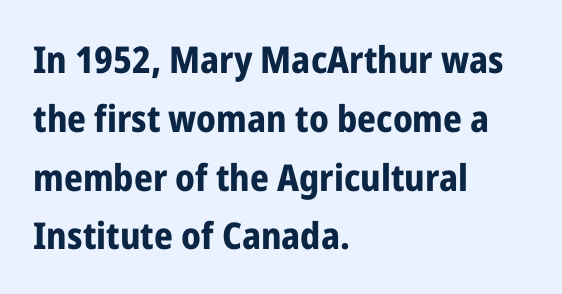
How are the letters spaced? Ordinarily, with no added tracking. These lines are rendered in a variable-pitch font. Thick stems and heavy bowls — unmistakably bold. The specimen omits any rule beneath the text block's lines.
